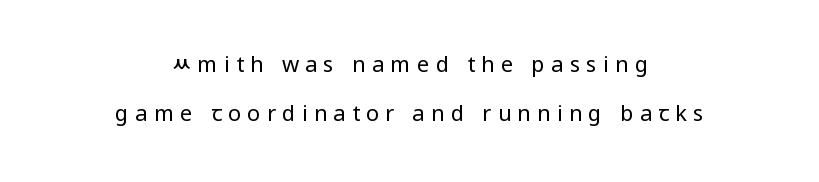
The image shows 22 px text type, upright; set centered, loose line spacing (2.23x), unusually wide letter spacing (+0.28 em), not underlined.
